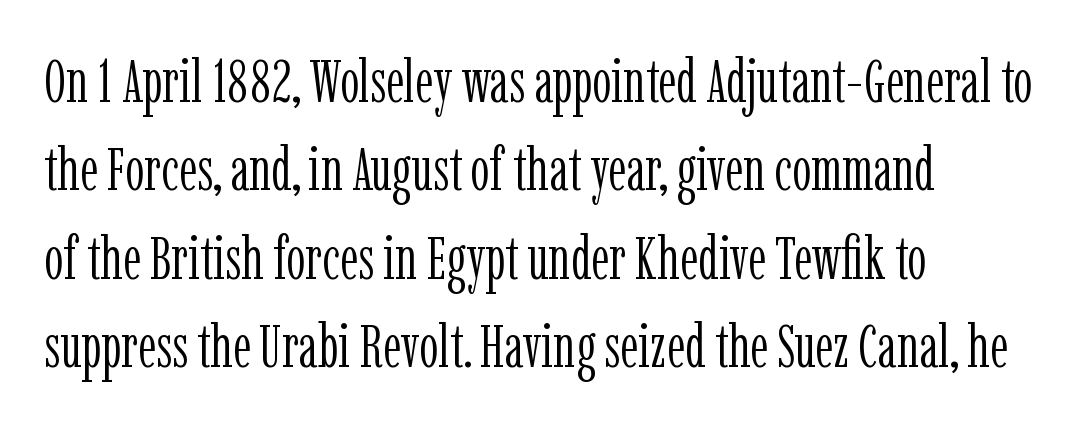
Q: Is the text bold? A: No.
Q: Is the text italic (slanted)? A: No, it is upright.
Q: Is the typeface a serif or a sans-serif typeface? A: Serif.
Q: Is the text underlined? A: No.
Q: How is the paragraph aligned? A: Left-aligned.
Q: Is the spacing between letters normal or unusually wide? A: Normal.
Q: Is the spacing between lines tight, normal or loose? A: Normal.
Q: Width (condensed, normal, or wide)? A: Condensed.
Q: Stroke contrast? A: Low.
Q: x-height? A: Medium.
Q: Monospaced? A: No.
